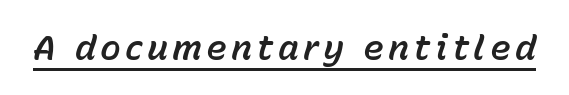
The image shows 35 px text type, italic (leaning right); set underlined; low stroke contrast and a medium x-height.
